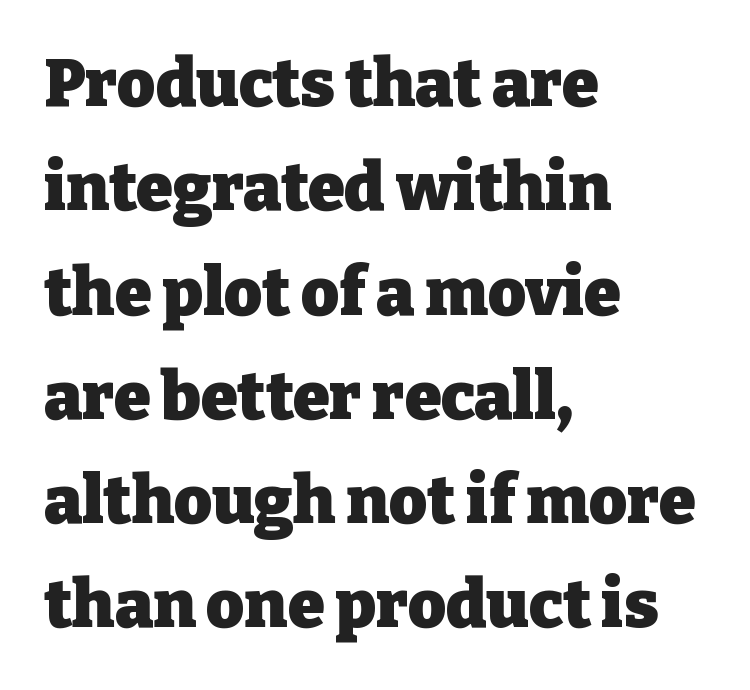
The image shows 66 px heavy serif type, upright; set left-aligned, normal line spacing (1.58x), normal letter spacing, not underlined; low stroke contrast and a medium x-height.
